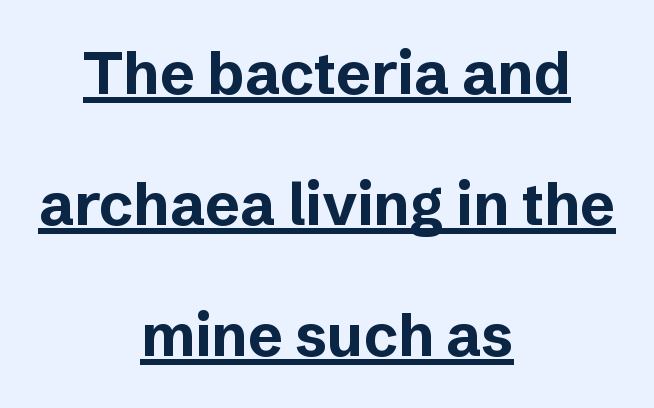
Centered paragraph, ragged on both sides. Looks like someone drew a line under every word here. The type sits square on the baseline with zero lean. Nothing sits at the stroke ends, so this counts as sans-serif.
